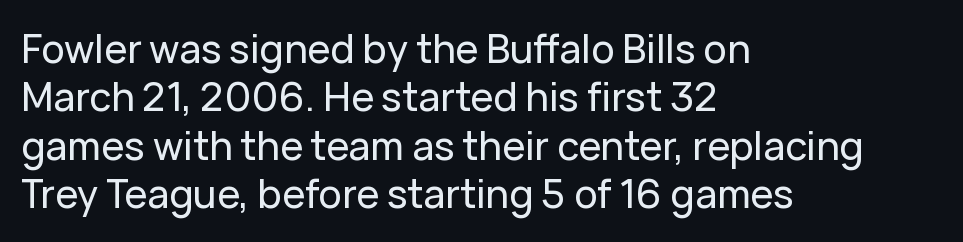
Looks like regular typesetting: each glyph gets only the width it needs. These lines stack with their left ends in a neat column. The letters carry no serifs — their stems end cleanly without finishing strokes. Every character sits straight up, as roman type does. Short note: letters normally spaced.
